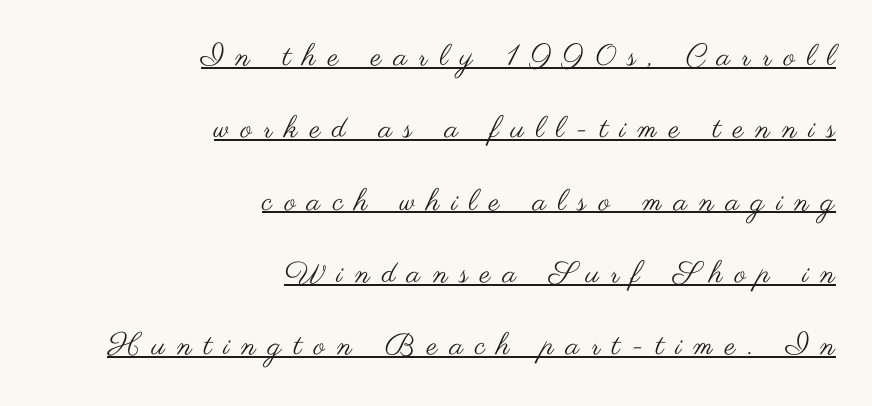
The face used here is proportionally spaced, like ordinary book or web type. The passage is arranged like a letterhead date or caption credit — flush right. Honestly, the letter spacing is so wide it's the main thing you notice. Decoration check: the copy is underlined.
